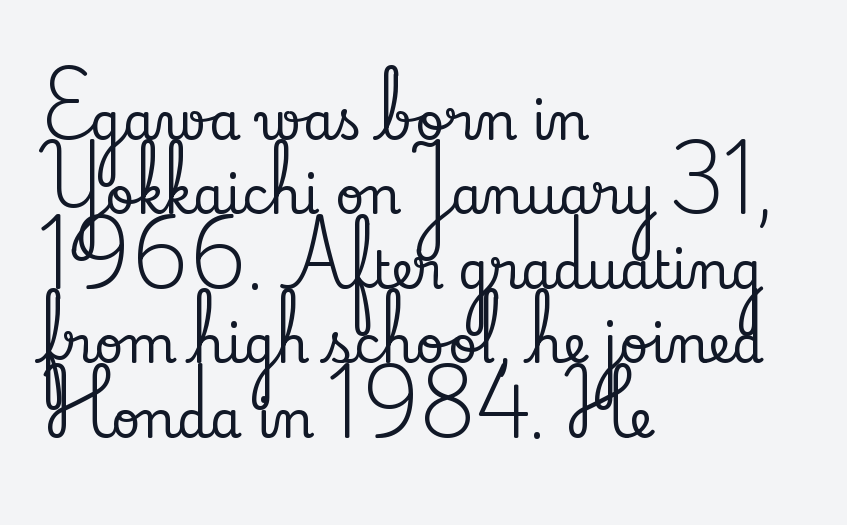
Horizontally, the lines are justified to the leading edge only. Posture: straight, roman, zero tilt. Glance below the letters and you will spot only blank space. In terms of letterspacing, this is plain default setting.
